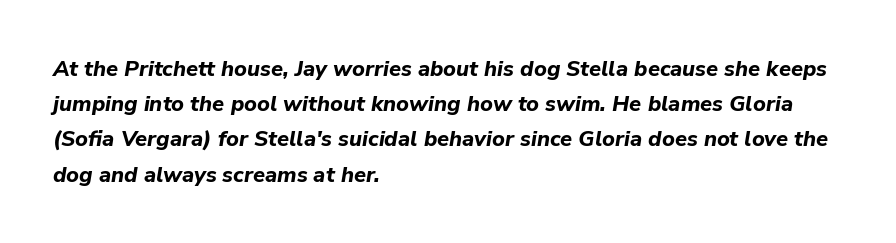
Evenly set lines give the paragraph a standard silhouette. Yep, that's italic — everything's leaning. The strokes are fattened all the way to bold. These lines are set flush left with a ragged right edge.
